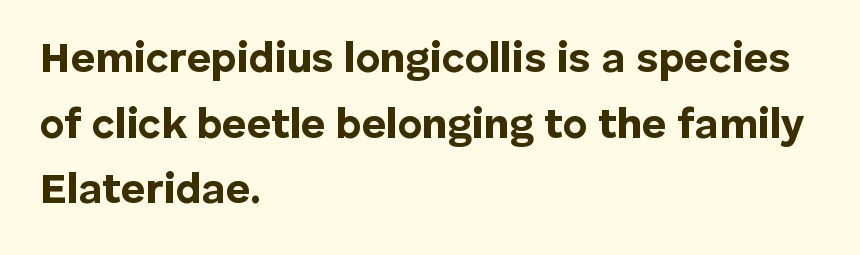
The image shows 42 px bold sans-serif type, upright; set left-aligned, normal line spacing (1.56x), normal letter spacing, not underlined; low stroke contrast and a medium x-height.
